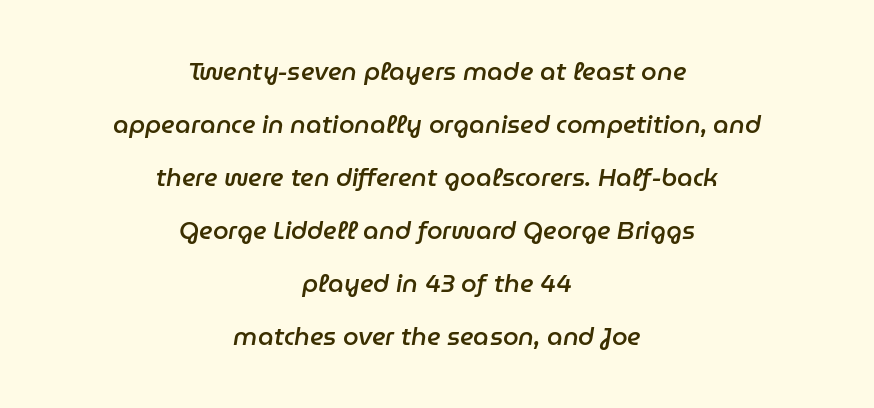
The image shows 25 px text type, italic (leaning right); set centered, loose line spacing (2.12x), normal letter spacing, not underlined.
